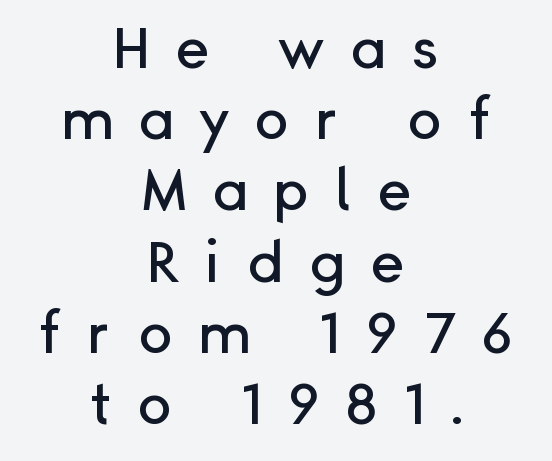
When letters stand straight like this, we call the style roman or upright. The line-height multiplier appears to be the usual default. In terms of letterspacing, this is a distinctly airy, spread setting. The rendering uses natural spacing where letterforms have individual widths.
